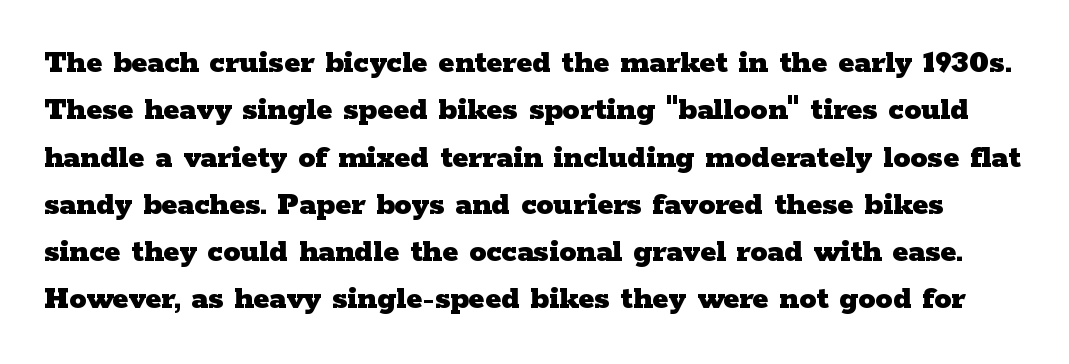
Rendered with straight, roman letterforms. Descender tails drop into unmarked territory. The letters carry serifs — small finishing strokes at the ends of their stems. This rendering leaves character spacing at its baseline value. The rendering uses natural spacing where letterforms have individual widths.
